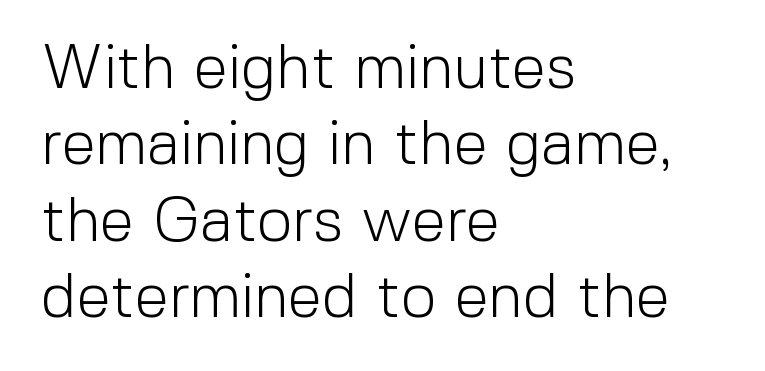
Q: Is the text bold? A: No.
Q: Is the text italic (slanted)? A: No, it is upright.
Q: Is the typeface a serif or a sans-serif typeface? A: Sans-serif.
Q: Is the text underlined? A: No.
Q: How is the paragraph aligned? A: Left-aligned.
Q: Is the spacing between letters normal or unusually wide? A: Normal.
Q: Width (condensed, normal, or wide)? A: Normal.
Q: x-height? A: Medium.
Q: Monospaced? A: No.
